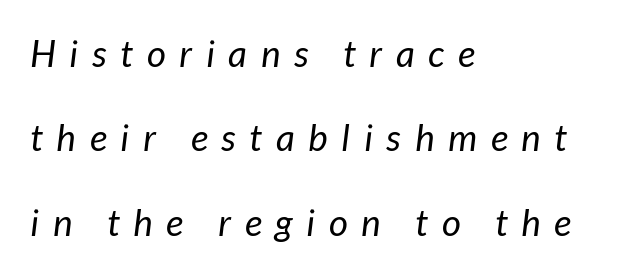
The image shows 37 px regular-weight type, italic (leaning right); set left-aligned, loose line spacing (2.28x), unusually wide letter spacing (+0.37 em), not underlined; low stroke contrast and a medium x-height.
